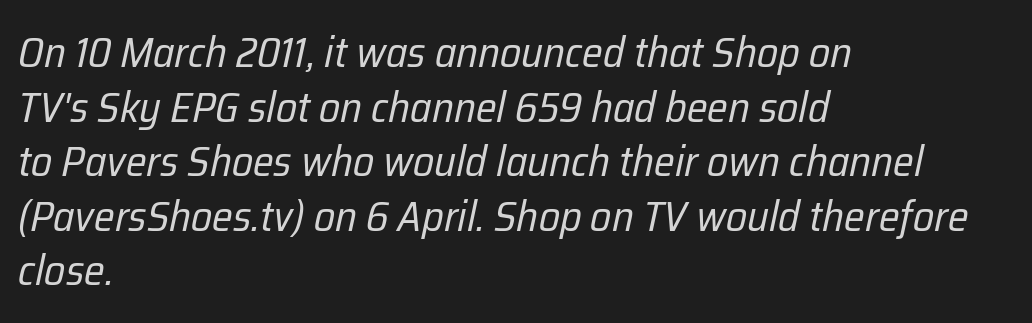
{"italic": "yes", "lean": "right", "slant_degrees": 12, "bold": "no", "weight": "regular", "width": "condensed", "stroke_contrast": "low", "x_height": "medium", "monospaced": "no", "underline": "no", "align": "left", "line_spacing": "normal", "line_spacing_ratio": 1.27, "letter_spacing": "normal", "letter_spacing_em": 0.0, "glyph_px": 43}
